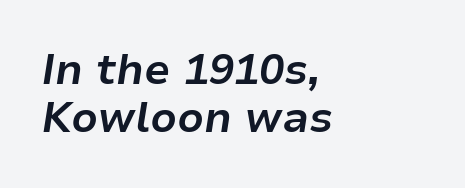
The image shows 42 px bold type, italic (leaning right); set left-aligned, tight line spacing (1.14x), normal letter spacing, not underlined; low stroke contrast and a medium x-height.
